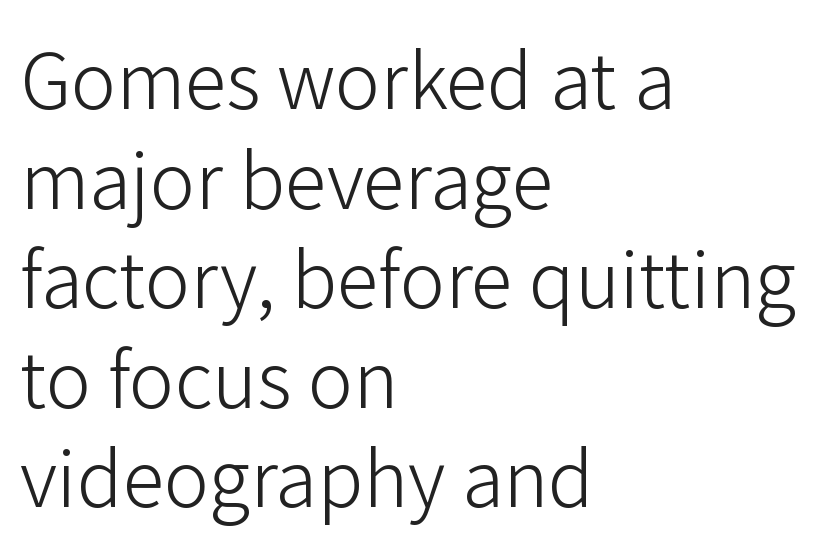
Q: Is the text bold? A: No.
Q: Is the text italic (slanted)? A: No, it is upright.
Q: Is the typeface a serif or a sans-serif typeface? A: Sans-serif.
Q: Is the text underlined? A: No.
Q: How is the paragraph aligned? A: Left-aligned.
Q: Is the spacing between letters normal or unusually wide? A: Normal.
Q: Is the spacing between lines tight, normal or loose? A: Normal.
Q: Width (condensed, normal, or wide)? A: Normal.
Q: Stroke contrast? A: Low.
Q: x-height? A: Medium.
Q: Monospaced? A: No.
